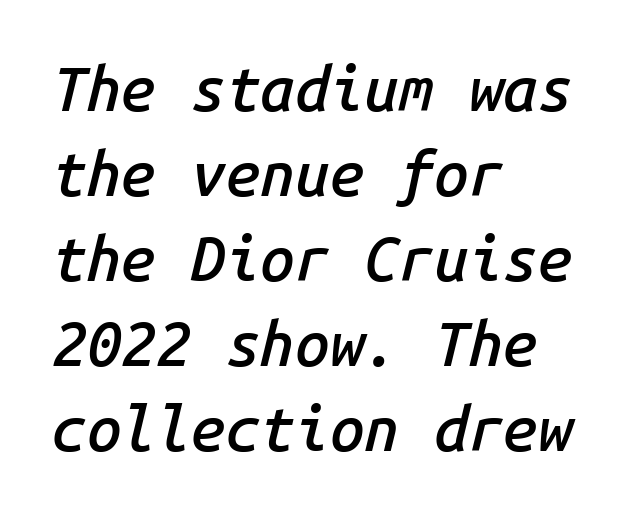
{"italic": "yes", "lean": "right", "slant_degrees": 14, "bold": "semi", "weight": "semibold", "width": "normal", "stroke_contrast": "low", "x_height": "medium", "monospaced": "yes", "underline": "no", "align": "left", "line_spacing": "normal", "line_spacing_ratio": 1.37, "letter_spacing": "normal", "letter_spacing_em": 0.0, "glyph_px": 62}
